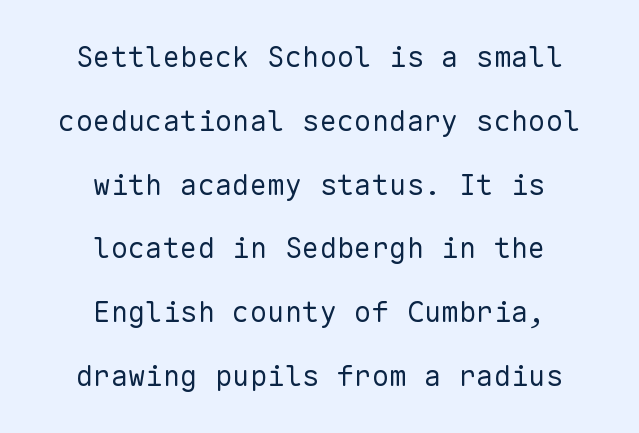
{"serif": "no", "italic": "no", "bold": "no", "weight": "regular", "width": "normal", "stroke_contrast": "low", "x_height": "medium", "monospaced": "yes", "underline": "no", "align": "center", "line_spacing": "loose", "line_spacing_ratio": 2.2, "letter_spacing": "normal", "letter_spacing_em": 0.0, "glyph_px": 29}
